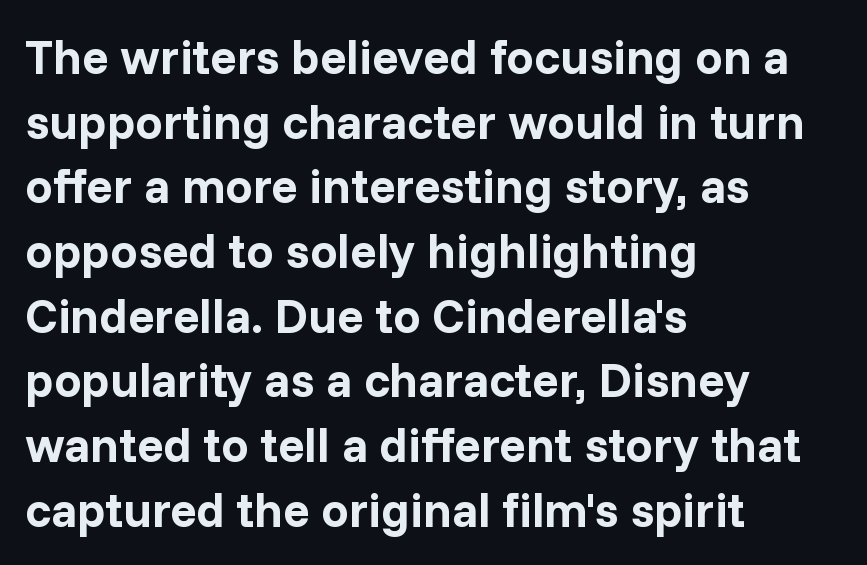
Q: Is the text bold? A: Yes.
Q: Is the text italic (slanted)? A: No, it is upright.
Q: Is the typeface a serif or a sans-serif typeface? A: Sans-serif.
Q: Is the text underlined? A: No.
Q: How is the paragraph aligned? A: Left-aligned.
Q: Is the spacing between letters normal or unusually wide? A: Normal.
Q: Is the spacing between lines tight, normal or loose? A: Normal.
Q: Width (condensed, normal, or wide)? A: Normal.
Q: Stroke contrast? A: Low.
Q: x-height? A: Medium.
Q: Monospaced? A: No.
